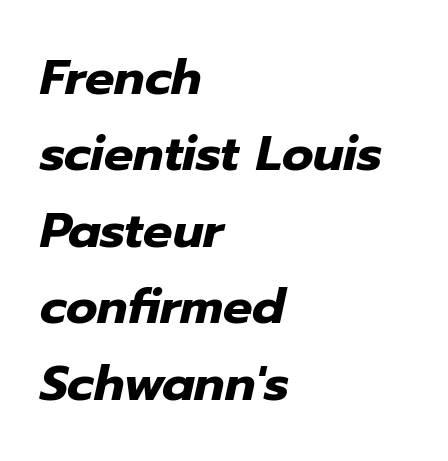
Q: Is the text bold? A: Yes.
Q: Is the text italic (slanted)? A: Yes, it leans right by about 12 degrees.
Q: Is the text underlined? A: No.
Q: How is the paragraph aligned? A: Left-aligned.
Q: Is the spacing between letters normal or unusually wide? A: Normal.
Q: Is the spacing between lines tight, normal or loose? A: Normal.
Q: Width (condensed, normal, or wide)? A: Normal.
Q: Stroke contrast? A: Low.
Q: x-height? A: Medium.
Q: Monospaced? A: No.
